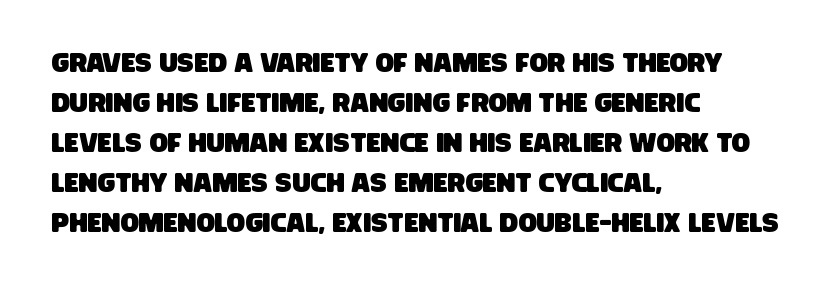
Nobody drew a line under any word here. Horizontal alignment here is leftward, the default for most running prose. The rendering uses a moderate line-height, typical for paragraphs. Tracking here is standard; glyphs follow each other at the usual distance.
